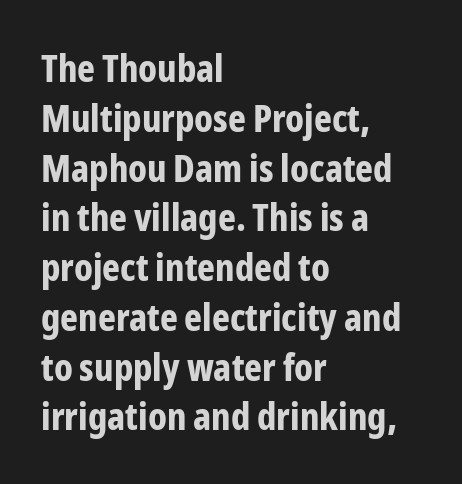
Honestly, the letter spacing is just normal — you wouldn't notice it. Descenders are the only things crossing below the line. In terms of leading, this rendering sits right in the middle. Each letter keeps its own natural width here, so spacing adapts to shape. The axis of the letterforms is exactly vertical. Heft: maximum for text — a bold.
